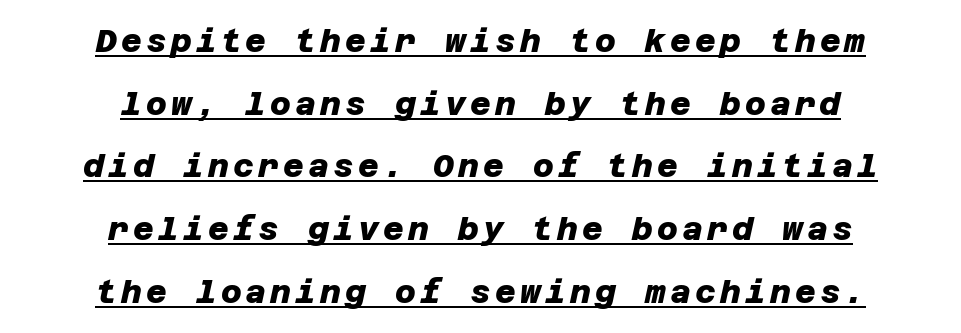
{"serif": "no", "bold": "yes", "weight": "heavy", "width": "normal", "stroke_contrast": "low", "x_height": "large", "underline": "yes", "align": "center", "line_spacing": "loose", "line_spacing_ratio": 1.96, "glyph_px": 32}
